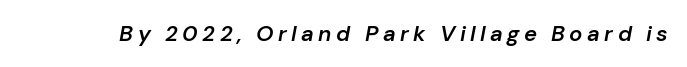
This is moderately heavy type, rendered in semibold. Descenders are the only things crossing below the line. The type is letterspaced generously, with wide tracking. Would a proofreader flag this as italicized? Yes.
